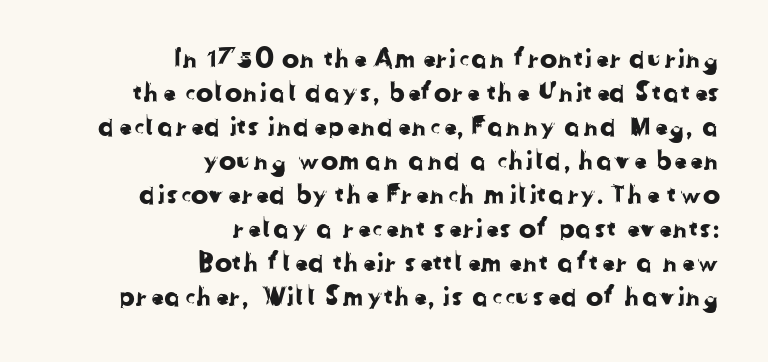
{"underline": "no", "align": "right", "line_spacing": "normal", "line_spacing_ratio": 1.31, "letter_spacing": "normal", "letter_spacing_em": 0.0, "glyph_px": 26}
